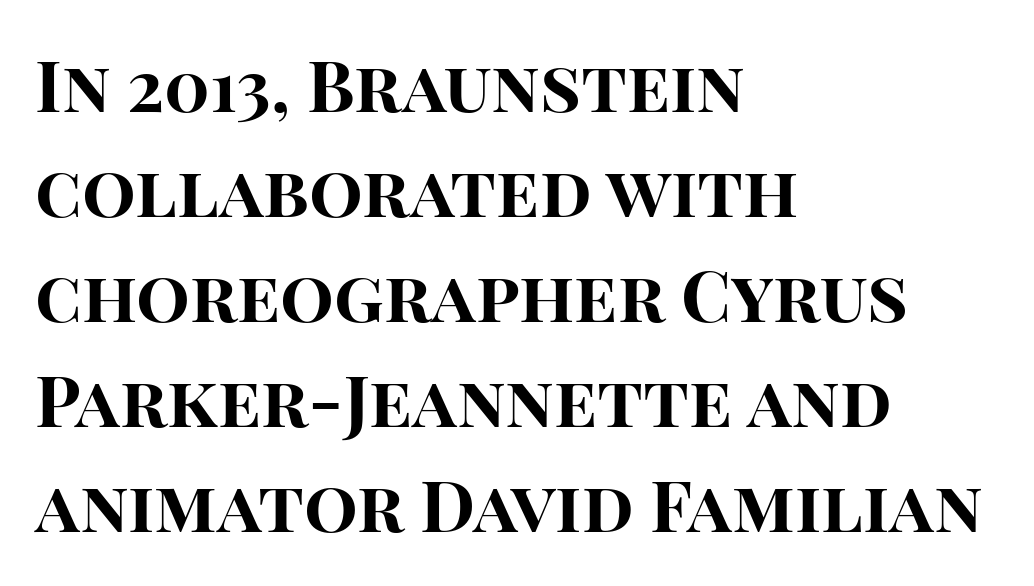
Q: Is the text bold? A: Yes.
Q: Is the text italic (slanted)? A: No, it is upright.
Q: Is the typeface a serif or a sans-serif typeface? A: Sans-serif.
Q: Is the text underlined? A: No.
Q: How is the paragraph aligned? A: Left-aligned.
Q: Is the spacing between letters normal or unusually wide? A: Normal.
Q: Is the spacing between lines tight, normal or loose? A: Normal.
Q: Width (condensed, normal, or wide)? A: Normal.
Q: Stroke contrast? A: High.
Q: x-height? A: Large.
Q: Monospaced? A: No.
